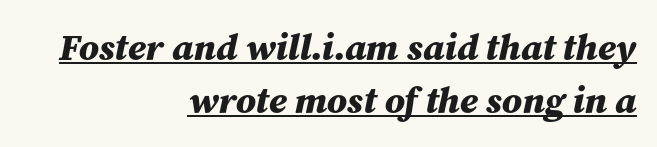
How would I describe the line gaps? Plain and ordinary. Compared with typical body copy, the letter spacing here is the same. Proportional: the letters do not fall into vertical columns. The characters look thick and weighty, a clear bold. Glance below the letters and you will spot a drawn line. This sample is right-justified, so line beginnings fall wherever the words allow.
